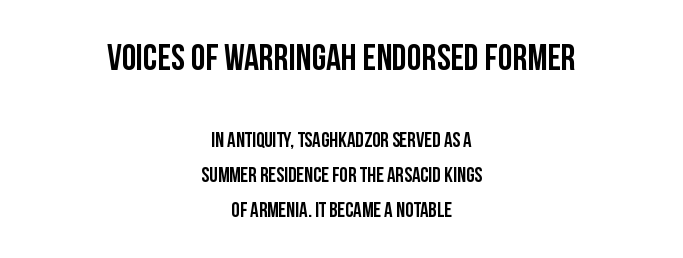
Q: Is the text bold? A: Yes.
Q: Is the text italic (slanted)? A: No, it is upright.
Q: Is the typeface a serif or a sans-serif typeface? A: Sans-serif.
Q: Is the text underlined? A: No.
Q: How is the paragraph aligned? A: Centered.
Q: Is the spacing between letters normal or unusually wide? A: Normal.
Q: Is the spacing between lines tight, normal or loose? A: Normal.
Q: Which block of text is set in a larger size, the first (top) or the second (bottom)? A: The first (top) one.
Q: Width (condensed, normal, or wide)? A: Condensed.
Q: Stroke contrast? A: Low.
Q: x-height? A: Large.
Q: Monospaced? A: No.
